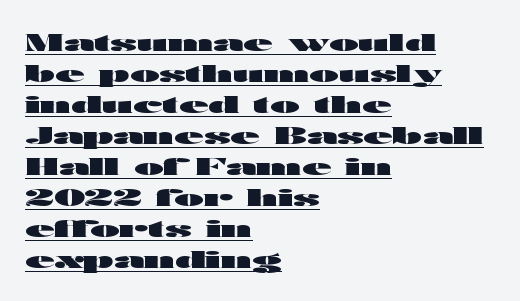
The image shows 24 px bold type, upright; set left-aligned, normal line spacing (1.29x), normal letter spacing, underlined.
